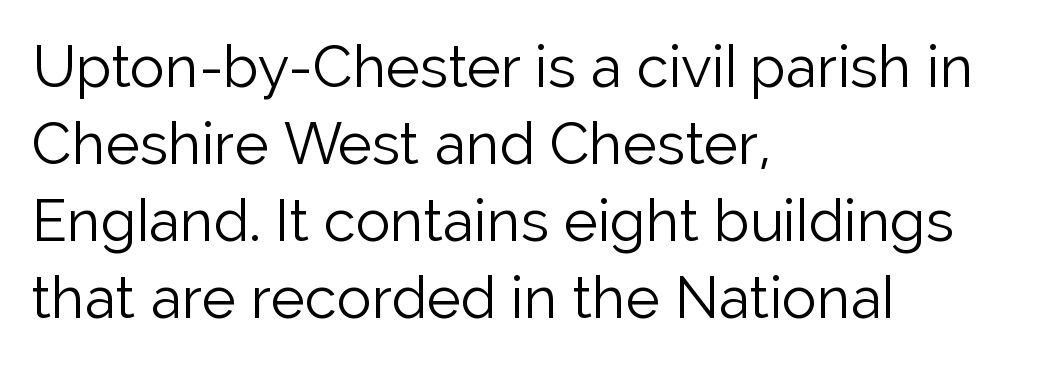
The image shows 58 px light sans-serif type, upright; set left-aligned, normal line spacing (1.33x), normal letter spacing, not underlined; low stroke contrast and a medium x-height.
